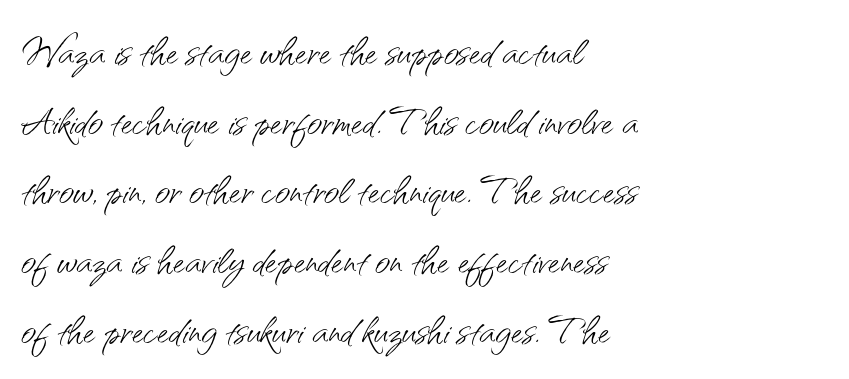
The image shows 52 px light sans-serif type; set left-aligned, normal line spacing (1.34x), normal letter spacing, not underlined; medium stroke contrast and a small x-height.
